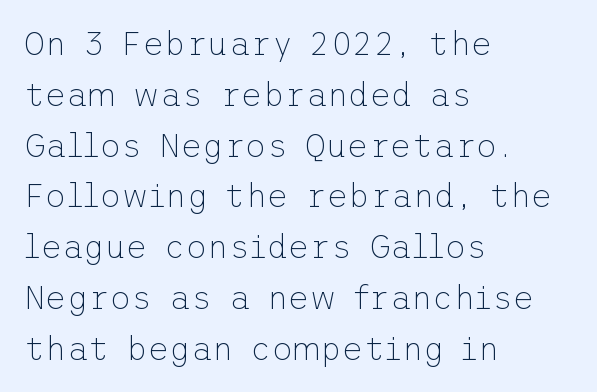
Q: Is the text bold? A: No.
Q: Is the text italic (slanted)? A: No, it is upright.
Q: Is the typeface a serif or a sans-serif typeface? A: Sans-serif.
Q: Is the text underlined? A: No.
Q: How is the paragraph aligned? A: Left-aligned.
Q: Is the spacing between letters normal or unusually wide? A: Normal.
Q: Is the spacing between lines tight, normal or loose? A: Normal.
Q: Width (condensed, normal, or wide)? A: Normal.
Q: Stroke contrast? A: Low.
Q: x-height? A: Medium.
